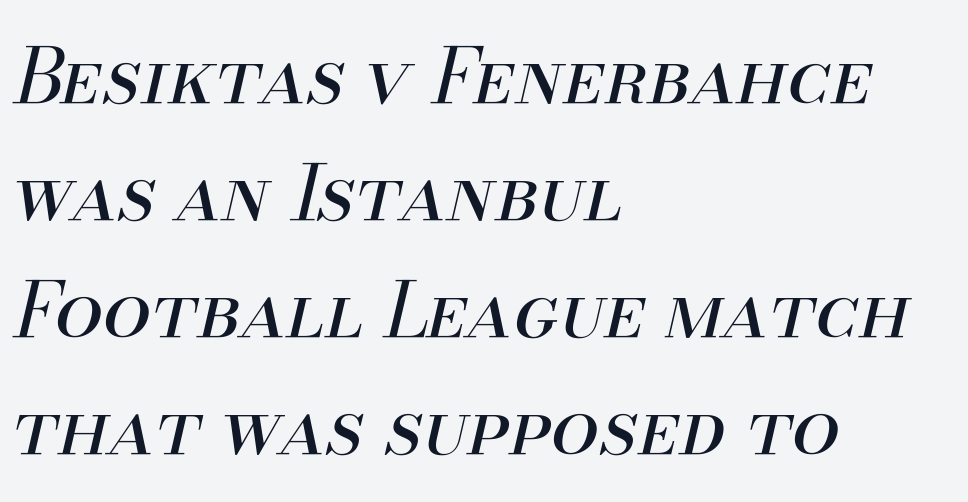
The image shows 77 px regular-weight type, italic (leaning right); set left-aligned, normal line spacing (1.52x), normal letter spacing, not underlined; medium stroke contrast and a small x-height.
